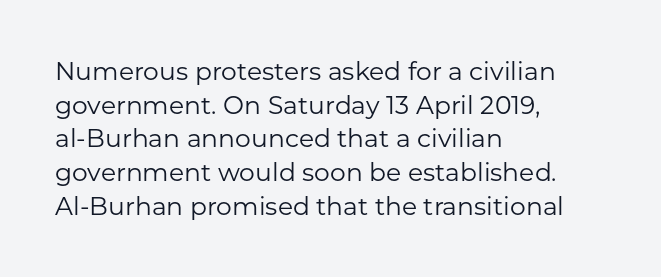
The image shows 25 px text type, upright; set left-aligned, normal line spacing (1.35x), normal letter spacing, not underlined.
